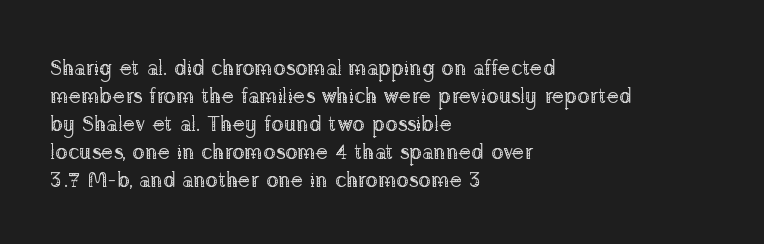
The paragraph has a hard left edge and a soft right edge. Rows of type keep a routine distance in the vertical direction. The letters sit at their default tracking, neither squeezed nor spread. Posture: vertical.
